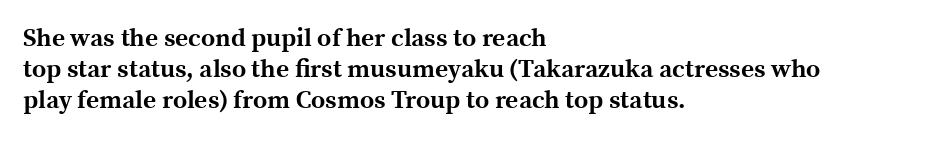
{"italic": "no", "bold": "yes", "underline": "no", "align": "left", "line_spacing": "normal", "line_spacing_ratio": 1.25, "letter_spacing": "normal", "letter_spacing_em": 0.0, "glyph_px": 25}
